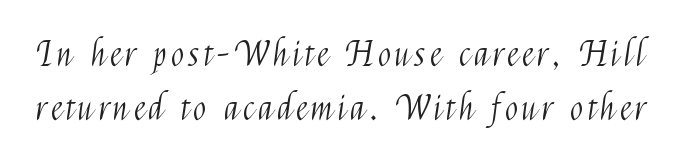
Regular leading. These lines are rendered in a variable-pitch font. Unlike a traditional serif, this face leaves its strokes unadorned.
